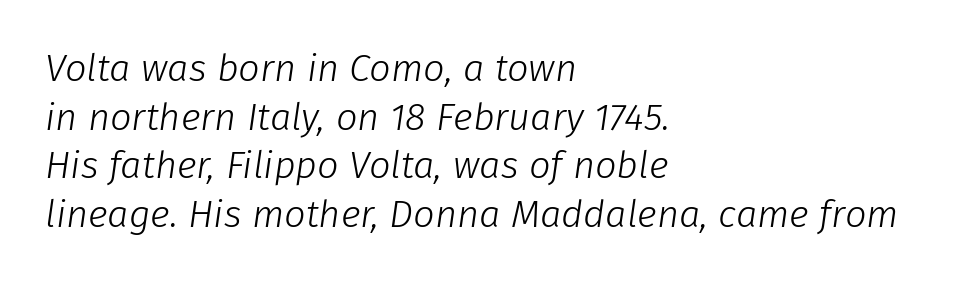
The image shows 38 px light type, italic (leaning right); set left-aligned, normal line spacing (1.28x), normal letter spacing, not underlined; low stroke contrast and a medium x-height.
